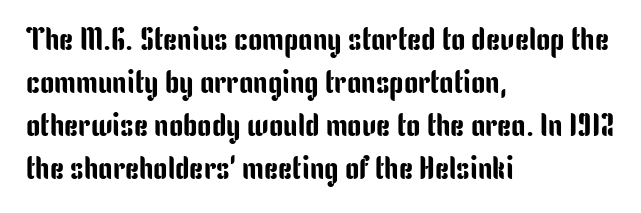
{"serif": "no", "italic": "no", "width": "condensed", "stroke_contrast": "low", "x_height": "medium", "monospaced": "no", "underline": "no", "align": "left", "line_spacing": "normal", "line_spacing_ratio": 1.34, "letter_spacing": "normal", "letter_spacing_em": 0.0, "glyph_px": 32}
